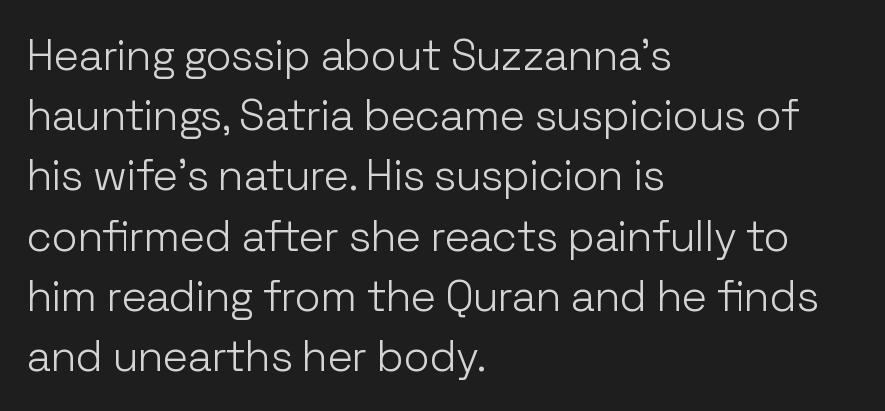
Nothing unusual about the tracking: characters are spaced as the font intends. Every character sits straight up, as roman type does. The strip under each line holds only bare page. You could not count columns in this text — the font is proportionally spaced. The compositor pushed each line to the left boundary.
